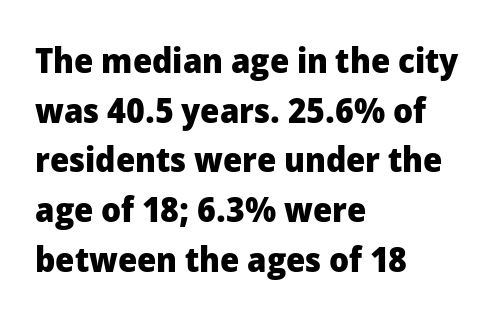
The image shows 35 px heavy sans-serif type, upright; set left-aligned, normal line spacing (1.42x), normal letter spacing, not underlined; low stroke contrast and a medium x-height.
